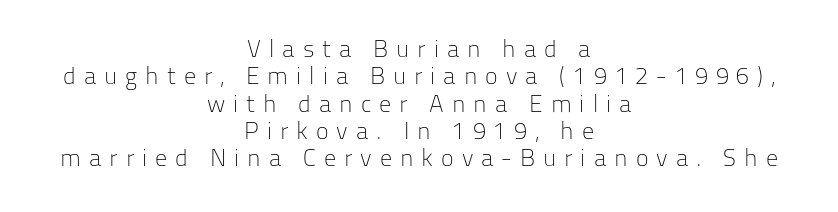
Q: Is the text bold? A: No.
Q: Is the text italic (slanted)? A: No, it is upright.
Q: Is the text underlined? A: No.
Q: How is the paragraph aligned? A: Centered.
Q: Is the spacing between letters normal or unusually wide? A: Unusually wide.
Q: Is the spacing between lines tight, normal or loose? A: Tight.
